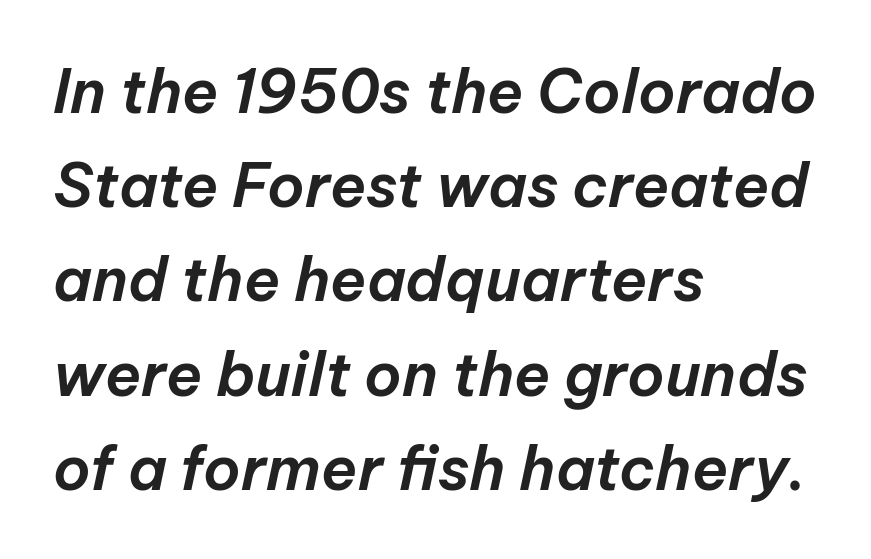
Each letter keeps its own natural width here, so spacing adapts to shape. Whoever set this chose a conventional vertical rhythm. These lines keep a tight, regular rhythm from letter to letter. Is the type slanted? Yes — the strokes lean at a clear angle. Words float on clear page, feet unadorned. The rendering anchors every line to the left-hand side.
